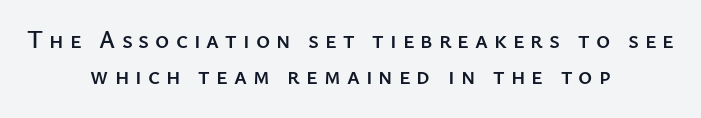
A typesetter would call this leading conventional body-copy spacing. The tracking jumps out immediately: characters are airy and widely separated. It's the straight-up-and-down kind of type. In CSS terms this would be text-align: center.
